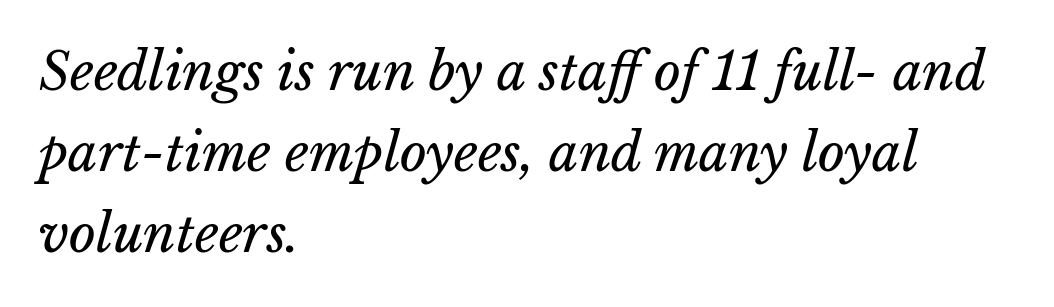
Q: Is the text bold? A: No.
Q: Is the text italic (slanted)? A: Yes, it leans right by about 15 degrees.
Q: Is the text underlined? A: No.
Q: How is the paragraph aligned? A: Left-aligned.
Q: Is the spacing between letters normal or unusually wide? A: Normal.
Q: Is the spacing between lines tight, normal or loose? A: Normal.
Q: Width (condensed, normal, or wide)? A: Normal.
Q: Stroke contrast? A: Low.
Q: x-height? A: Medium.
Q: Monospaced? A: No.
